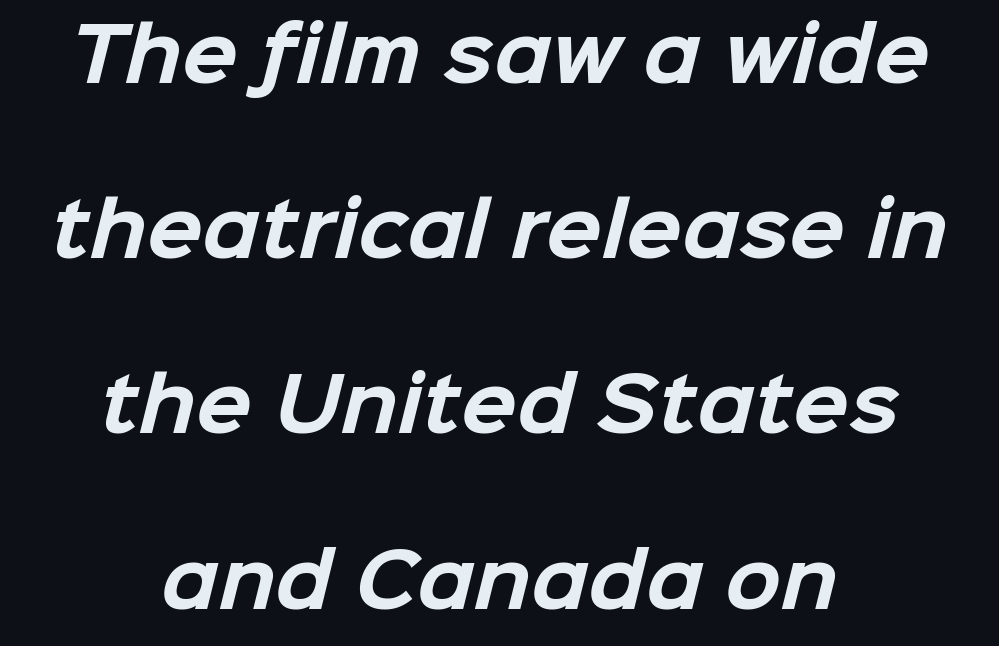
The image shows 73 px bold sans-serif type; set centered, loose line spacing (2.4x), normal letter spacing, not underlined; low stroke contrast and a medium x-height.
